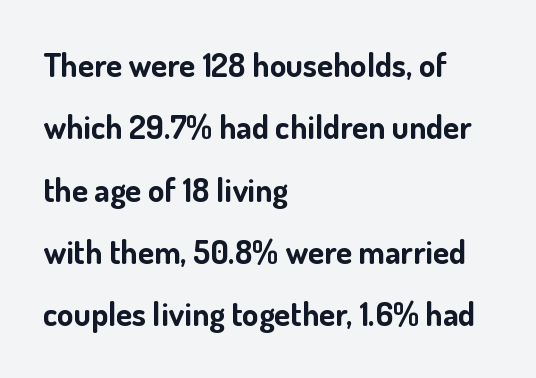
Q: Is the text bold? A: Yes.
Q: Is the text italic (slanted)? A: No, it is upright.
Q: Is the typeface a serif or a sans-serif typeface? A: Sans-serif.
Q: Is the text underlined? A: No.
Q: How is the paragraph aligned? A: Left-aligned.
Q: Is the spacing between letters normal or unusually wide? A: Normal.
Q: Width (condensed, normal, or wide)? A: Normal.
Q: Stroke contrast? A: Low.
Q: x-height? A: Small.
Q: Monospaced? A: No.
